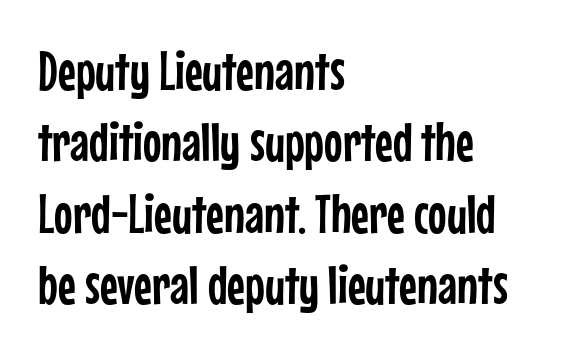
Each new line begins a customary step beneath the previous one. Each letter keeps its own natural width here, so spacing adapts to shape. Serifs: no, the terminals of the letterforms are clean. Each line starts at the same left margin while the right side varies. Upright lettering throughout.
